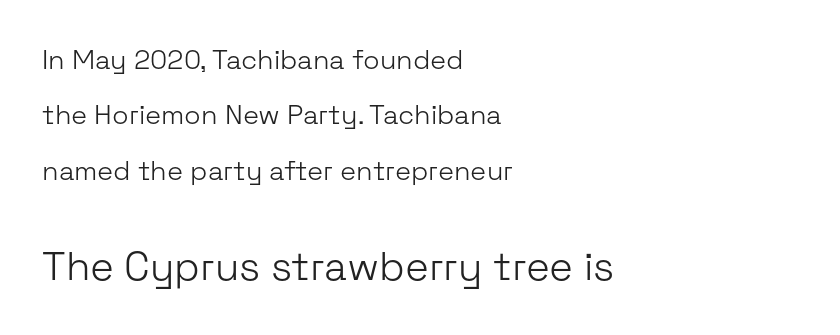
{"serif": "no", "italic": "no", "bold": "no", "weight": "light", "width": "normal", "stroke_contrast": "low", "x_height": "medium", "monospaced": "no", "underline": "no", "align": "left", "line_spacing": "loose", "line_spacing_ratio": 2.05, "letter_spacing": "normal", "letter_spacing_em": 0.0, "larger_block": "second", "size_ratio": 1.48, "glyph_px": 40}
